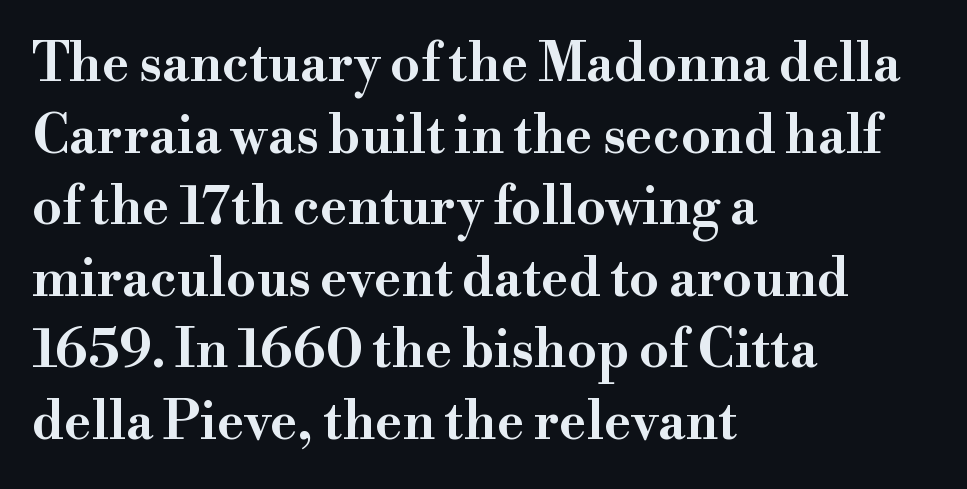
Examine the stroke ends and you'll spot serifs. What stands out about the letter spacing? Nothing — it is the standard amount. Style check: upright. Horizontal alignment here is leftward, the default for most running prose.
